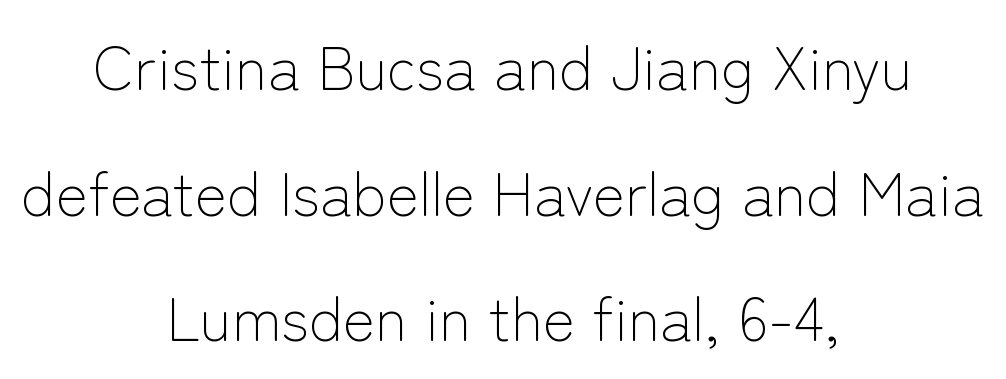
Q: Is the text bold? A: No.
Q: Is the text italic (slanted)? A: No, it is upright.
Q: Is the typeface a serif or a sans-serif typeface? A: Sans-serif.
Q: Is the text underlined? A: No.
Q: How is the paragraph aligned? A: Centered.
Q: Is the spacing between letters normal or unusually wide? A: Normal.
Q: Is the spacing between lines tight, normal or loose? A: Loose.
Q: Width (condensed, normal, or wide)? A: Normal.
Q: Stroke contrast? A: Low.
Q: x-height? A: Medium.
Q: Monospaced? A: No.
